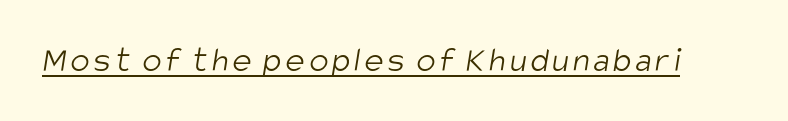
Q: Is the text bold? A: No.
Q: Is the typeface a serif or a sans-serif typeface? A: Sans-serif.
Q: Is the text underlined? A: Yes.
Q: Width (condensed, normal, or wide)? A: Condensed.
Q: Stroke contrast? A: Low.
Q: x-height? A: Large.
Q: Monospaced? A: No.
